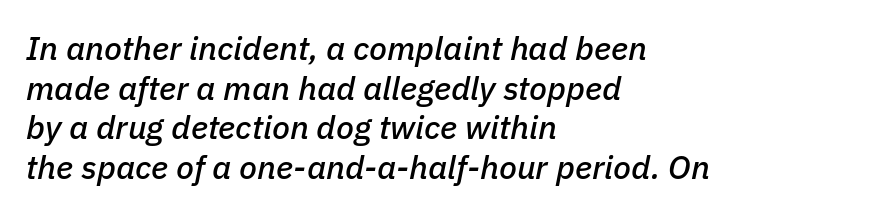
{"italic": "yes", "lean": "right", "slant_degrees": 11, "width": "normal", "stroke_contrast": "low", "x_height": "medium", "monospaced": "no", "underline": "no", "align": "left", "line_spacing_ratio": 1.2, "letter_spacing": "normal", "letter_spacing_em": 0.0, "glyph_px": 33}
